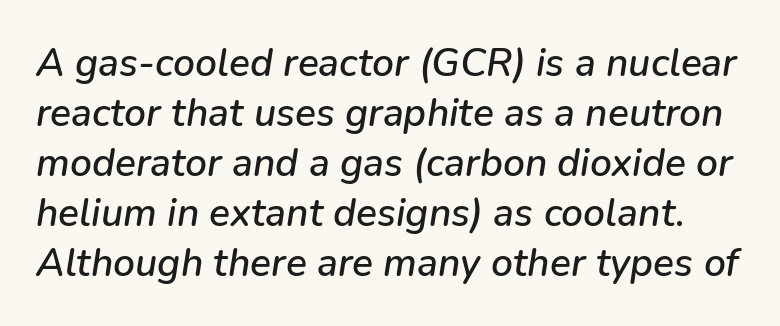
Q: Is the text italic (slanted)? A: Yes, it leans right by about 9 degrees.
Q: Is the text underlined? A: No.
Q: Is the spacing between letters normal or unusually wide? A: Normal.
Q: Is the spacing between lines tight, normal or loose? A: Normal.
Q: Width (condensed, normal, or wide)? A: Normal.
Q: Stroke contrast? A: Low.
Q: x-height? A: Medium.
Q: Monospaced? A: No.
